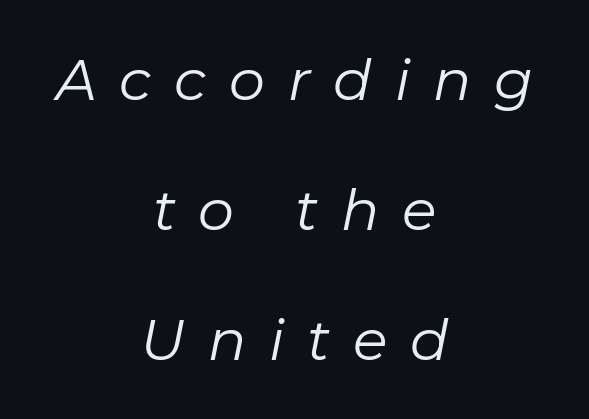
{"italic": "yes", "lean": "right", "slant_degrees": 11, "bold": "no", "weight": "regular", "width": "normal", "stroke_contrast": "low", "x_height": "medium", "monospaced": "no", "underline": "no", "align": "center", "line_spacing": "loose", "line_spacing_ratio": 2.28, "letter_spacing": "wide", "letter_spacing_em": 0.4, "glyph_px": 57}
